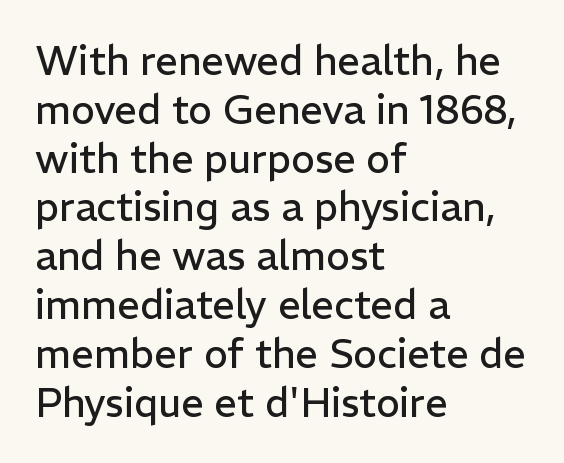
The image shows 40 px regular-weight sans-serif type, upright; set left-aligned, line spacing 1.22x, normal letter spacing, not underlined; low stroke contrast and a medium x-height.
